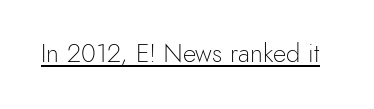
The image shows 26 px text type, upright; set normal letter spacing, underlined.
